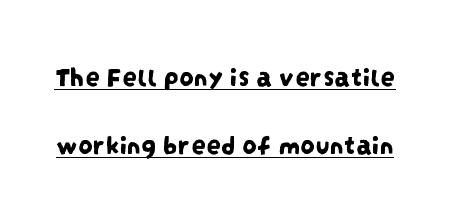
Q: Is the typeface a serif or a sans-serif typeface? A: Sans-serif.
Q: Is the text underlined? A: Yes.
Q: Is the spacing between letters normal or unusually wide? A: Normal.
Q: Is the spacing between lines tight, normal or loose? A: Loose.
Q: Width (condensed, normal, or wide)? A: Condensed.
Q: Stroke contrast? A: Low.
Q: x-height? A: Large.
Q: Monospaced? A: No.
